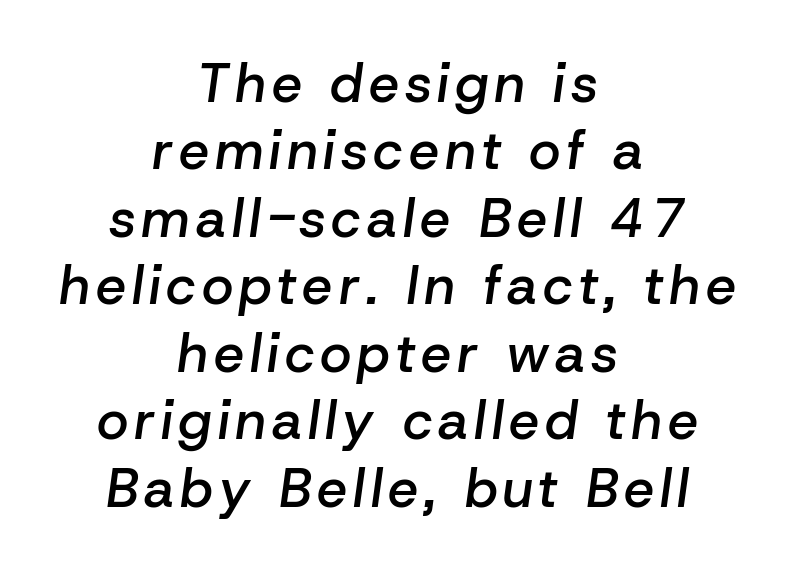
The whole block is typeset with a tilt. Bold? Not quite — semibold, heavier than regular but stopping short. Is this a fixed-width face? No — the glyphs have proportional, varying widths. Regular leading. Glance below the letters and you will spot only blank space.
